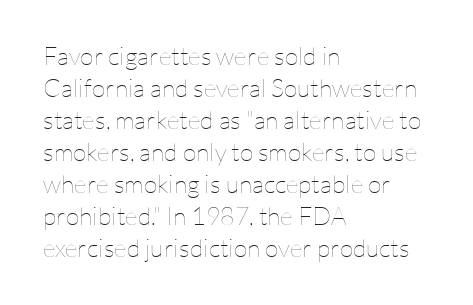
Glance below the letters and you will spot only blank space. The weight tops out at a normal text grade. Teacher's note: observe the even left margin — that is flush-left alignment. Interline gaps are of average width in this sample. In terms of posture, this sample is upright.
